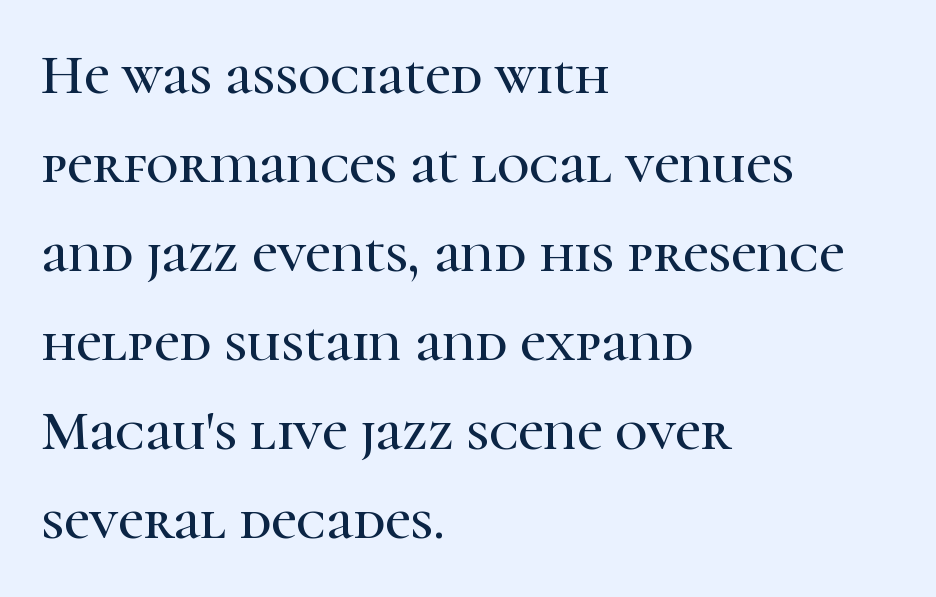
{"serif": "yes", "italic": "no", "width": "normal", "stroke_contrast": "high", "x_height": "medium", "monospaced": "no", "underline": "no", "align": "left", "line_spacing": "normal", "line_spacing_ratio": 1.59, "letter_spacing": "normal", "letter_spacing_em": 0.0, "glyph_px": 56}
